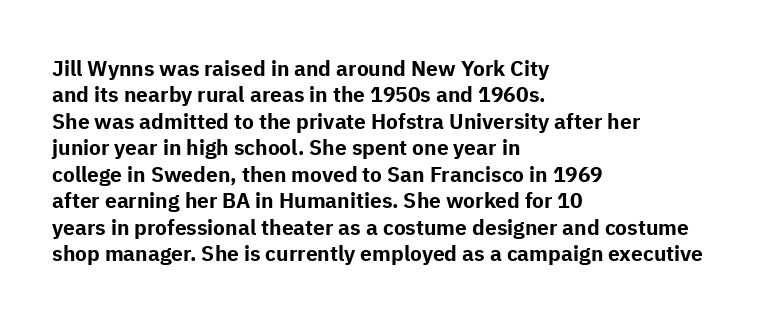
Q: Is the text bold? A: Yes.
Q: Is the text italic (slanted)? A: No, it is upright.
Q: Is the text underlined? A: No.
Q: How is the paragraph aligned? A: Left-aligned.
Q: Is the spacing between letters normal or unusually wide? A: Normal.
Q: Is the spacing between lines tight, normal or loose? A: Normal.
